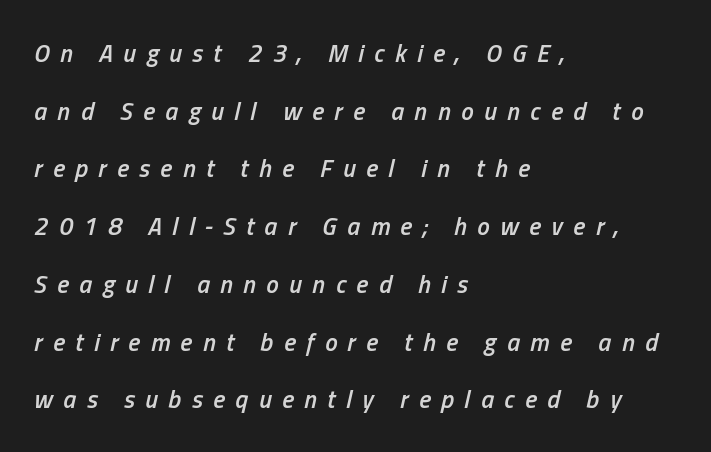
{"italic": "yes", "lean": "right", "slant_degrees": 13, "bold": "semi", "underline": "no", "align": "left", "line_spacing": "loose", "line_spacing_ratio": 2.31, "letter_spacing": "wide", "letter_spacing_em": 0.42, "glyph_px": 25}
